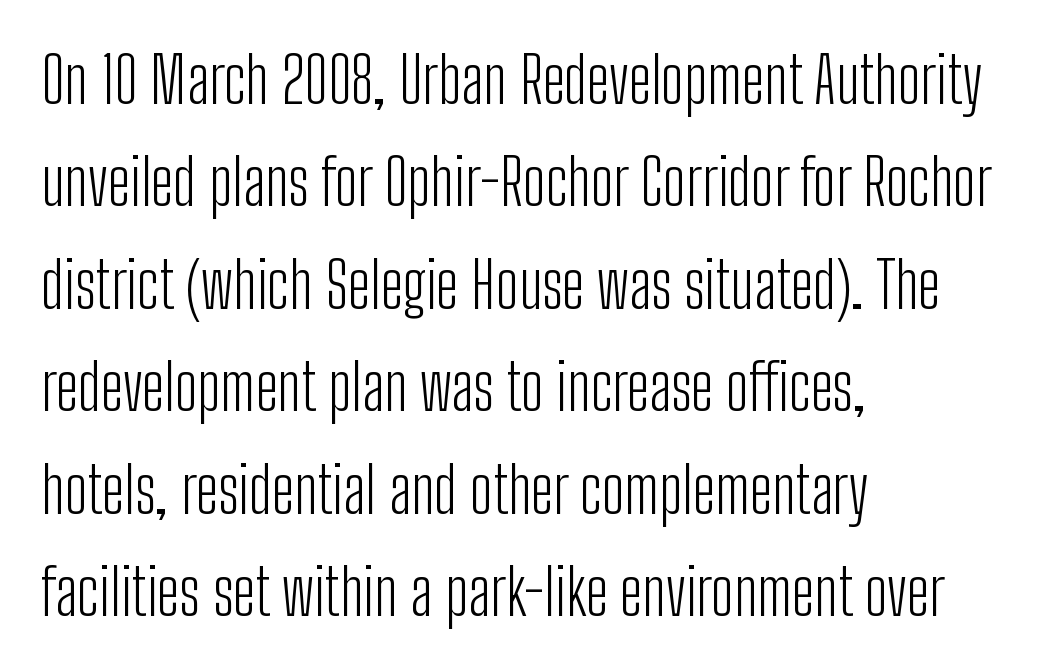
The image shows 64 px light, condensed sans-serif type, upright; set left-aligned, normal line spacing (1.6x), normal letter spacing, not underlined; low stroke contrast and a medium x-height.
